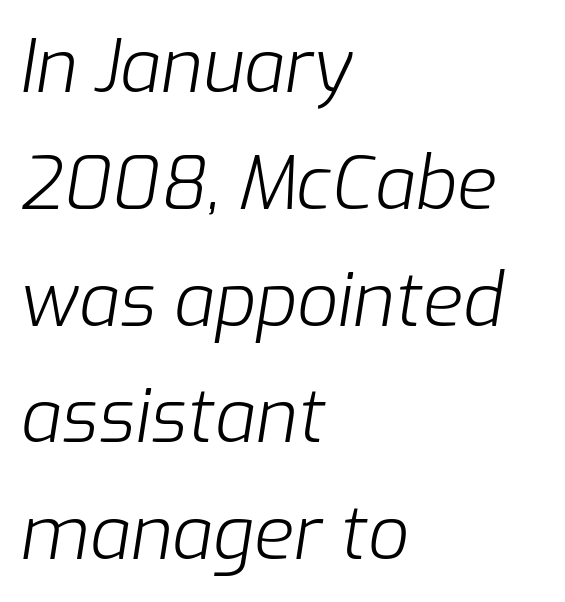
The image shows 73 px light type, italic (leaning right); set left-aligned, normal line spacing (1.6x), normal letter spacing, not underlined; low stroke contrast and a medium x-height.
